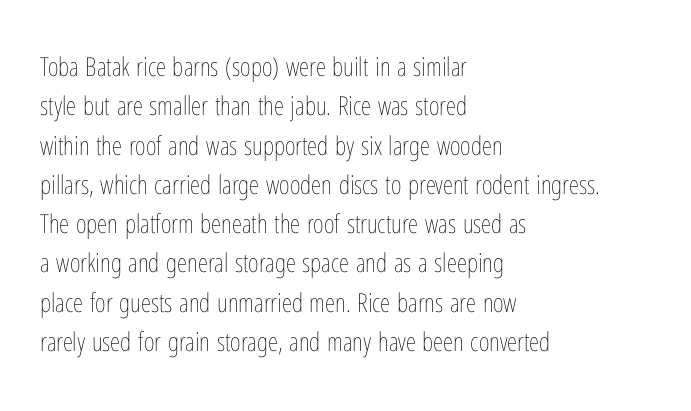
The image shows 26 px text type, upright; set left-aligned, normal line spacing (1.51x), normal letter spacing, not underlined.
